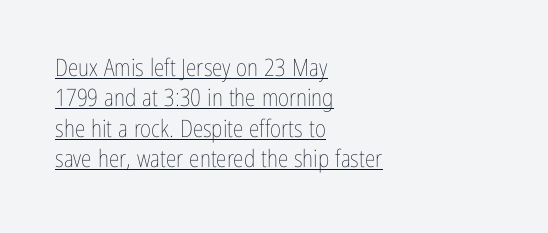
{"italic": "no", "bold": "no", "underline": "yes", "align": "left", "line_spacing": "normal", "line_spacing_ratio": 1.27, "letter_spacing": "normal", "letter_spacing_em": 0.0, "glyph_px": 24}
